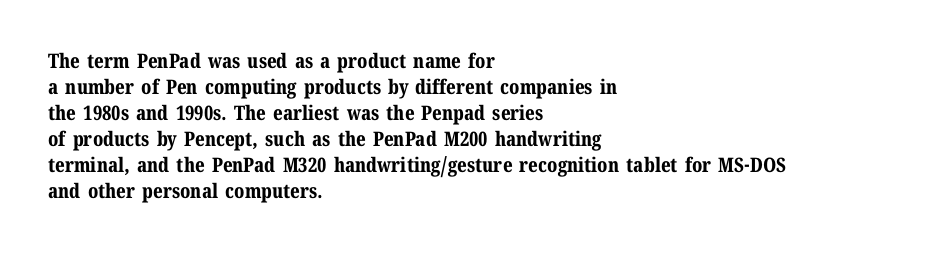
The image shows 20 px bold type, upright; set left-aligned, normal line spacing (1.3x), normal letter spacing, not underlined.
